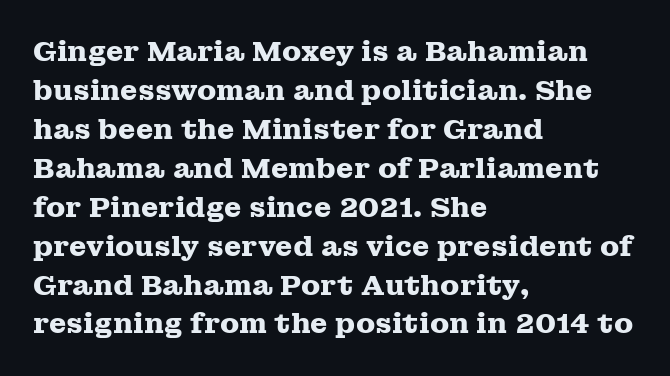
The image shows 28 px heavy, wide serif type, upright; set left-aligned, normal line spacing (1.39x), normal letter spacing, not underlined; medium stroke contrast and a medium x-height.
